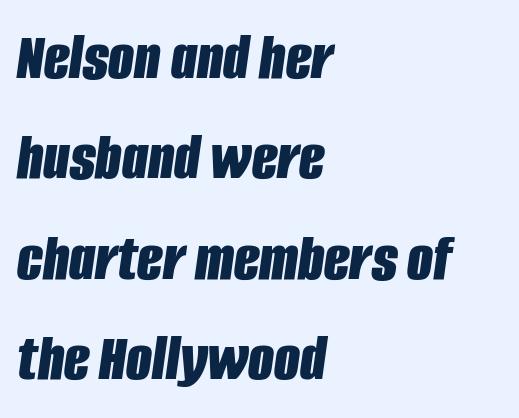
Q: Is the text bold? A: Yes.
Q: Is the text italic (slanted)? A: Yes, it leans right by about 8 degrees.
Q: Is the text underlined? A: No.
Q: How is the paragraph aligned? A: Left-aligned.
Q: Is the spacing between letters normal or unusually wide? A: Normal.
Q: Is the spacing between lines tight, normal or loose? A: Normal.
Q: Width (condensed, normal, or wide)? A: Condensed.
Q: Stroke contrast? A: Low.
Q: x-height? A: Large.
Q: Monospaced? A: No.
